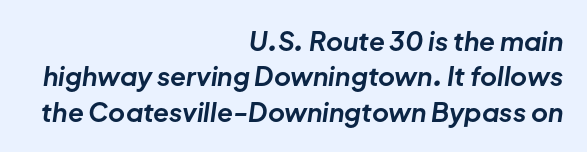
Descenders are the only things crossing below the line. Pretty heavy lettering here — definitely bold. This block has exactly the height ordinary leading produces. This rendering leaves character spacing at its baseline value. Quick note: italic. Each line ends at the same right margin while the left side varies.
